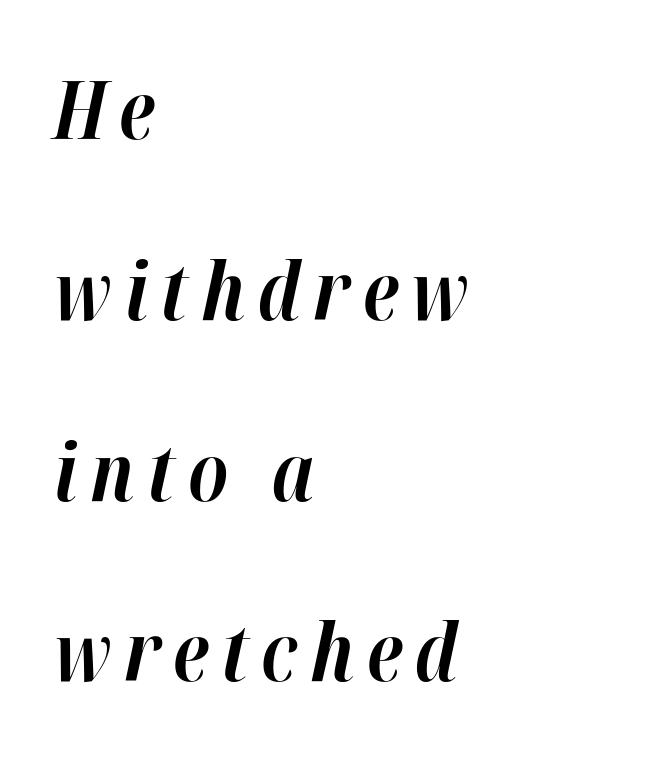
Q: Is the text bold? A: Yes.
Q: Is the text italic (slanted)? A: Yes, it leans right by about 12 degrees.
Q: Is the text underlined? A: No.
Q: How is the paragraph aligned? A: Left-aligned.
Q: Is the spacing between lines tight, normal or loose? A: Loose.
Q: Width (condensed, normal, or wide)? A: Normal.
Q: Stroke contrast? A: High.
Q: x-height? A: Medium.
Q: Monospaced? A: No.
